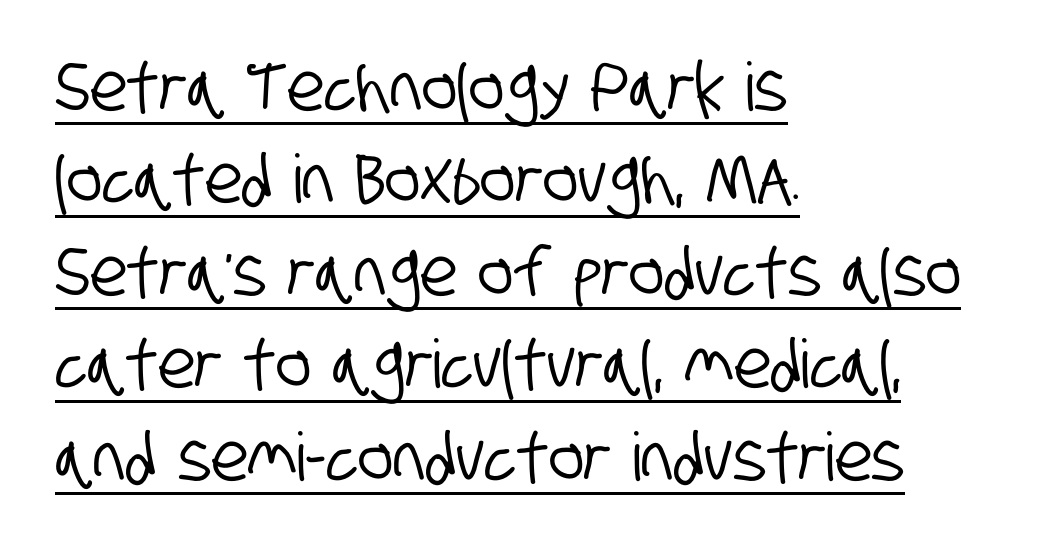
The image shows 67 px condensed sans-serif type; set left-aligned, normal line spacing (1.38x), normal letter spacing, underlined; low stroke contrast and a large x-height.
